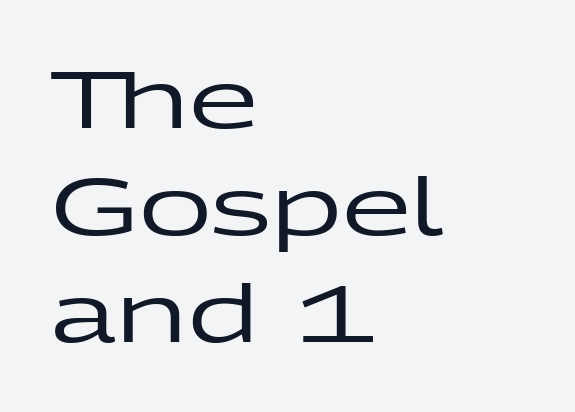
{"serif": "no", "italic": "no", "width": "wide", "stroke_contrast": "low", "x_height": "medium", "monospaced": "no", "underline": "no", "align": "left", "line_spacing": "normal", "line_spacing_ratio": 1.34, "letter_spacing": "normal", "letter_spacing_em": 0.0, "glyph_px": 80}
